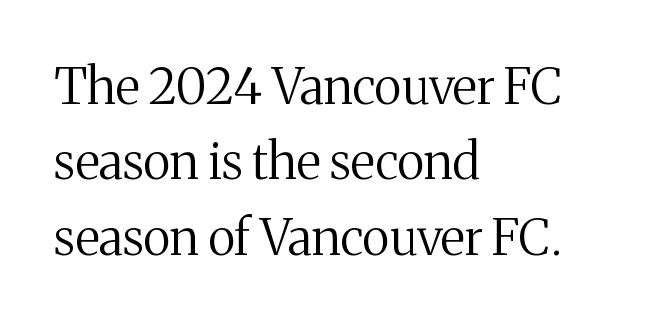
The image shows 50 px regular-weight serif type, upright; set left-aligned, normal line spacing (1.51x), normal letter spacing, not underlined; medium stroke contrast and a medium x-height.
